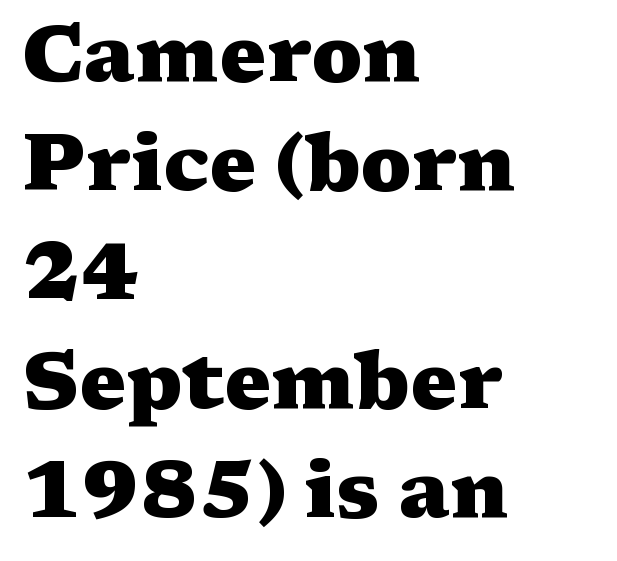
No word sits above an underline. The lines in this sample share a left origin and differ only in where they stop. Varying glyph widths throughout — classic text-font behaviour. I'd call this a serif setting — the letters wear small feet.
